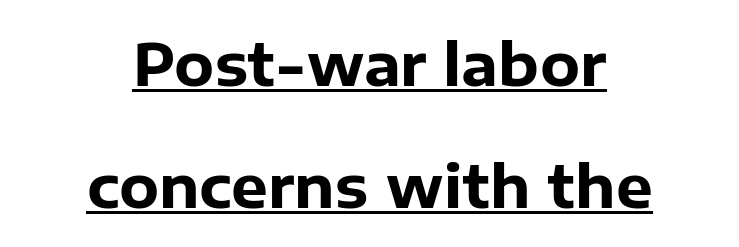
{"serif": "no", "italic": "no", "bold": "yes", "weight": "heavy", "width": "normal", "stroke_contrast": "low", "x_height": "medium", "monospaced": "no", "underline": "yes", "align": "center", "line_spacing": "loose", "line_spacing_ratio": 2.1, "letter_spacing": "normal", "letter_spacing_em": 0.0, "glyph_px": 58}
